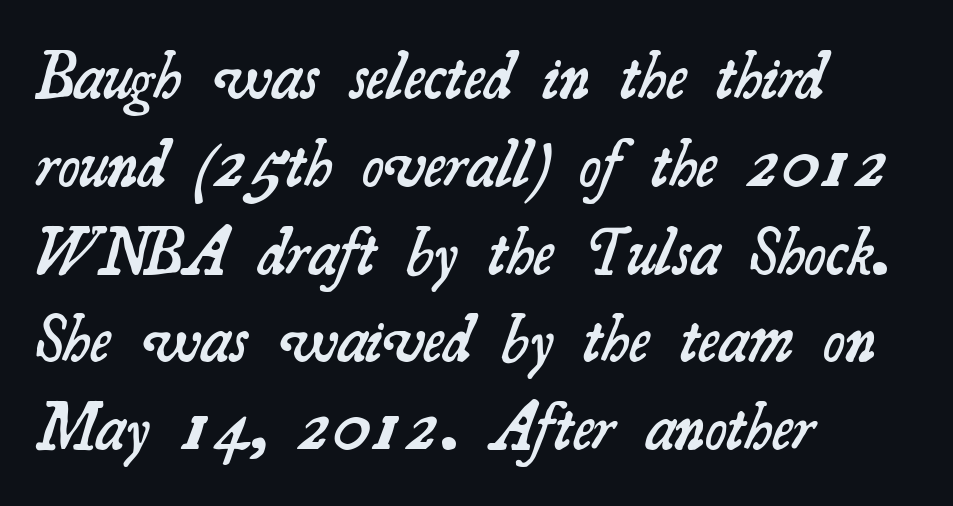
Unmarked baselines from the first word to the last. You could not count columns in this text — the font is proportionally spaced. The rag falls on the right side of this text block. The sample has been set in demibold, a notch under bold.
